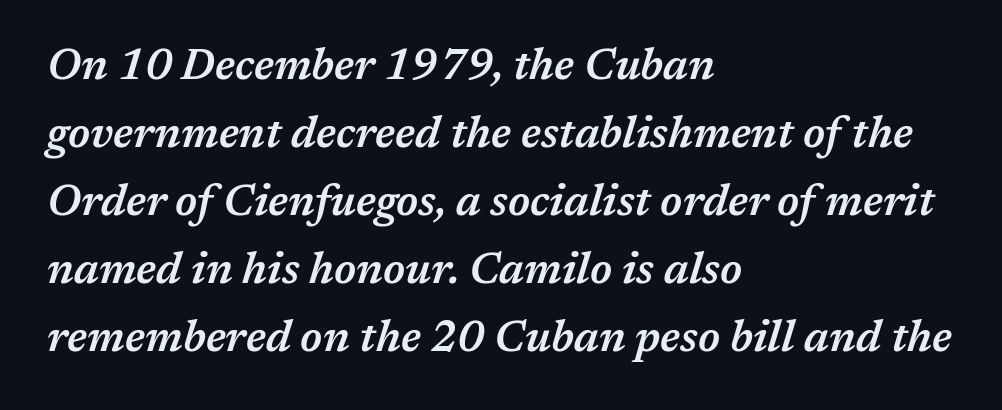
Q: Is the text bold? A: Semi-bold.
Q: Is the text italic (slanted)? A: Yes, it leans right by about 17 degrees.
Q: Is the text underlined? A: No.
Q: How is the paragraph aligned? A: Left-aligned.
Q: Is the spacing between letters normal or unusually wide? A: Normal.
Q: Is the spacing between lines tight, normal or loose? A: Normal.
Q: Width (condensed, normal, or wide)? A: Normal.
Q: Stroke contrast? A: Medium.
Q: x-height? A: Medium.
Q: Monospaced? A: No.
